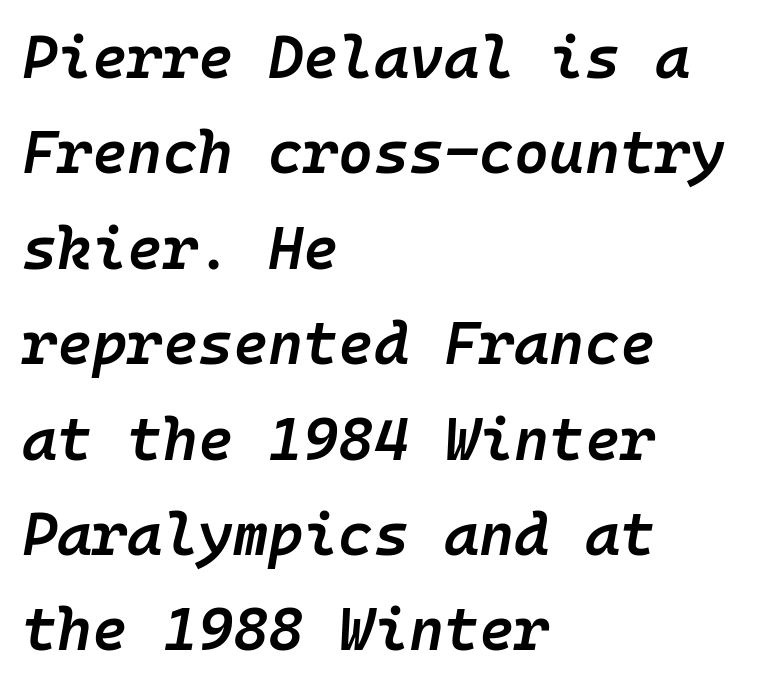
The typesetting leans somewhat heavy: a semibold. Looks like terminal output: every glyph gets an equal slot. Letters rest on an invisible, unmarked baseline. The block of text has a typical density, with ordinary space between rows. Compared with typical body copy, the letter spacing here is the same. There's an unmistakable incline to the writing here.
